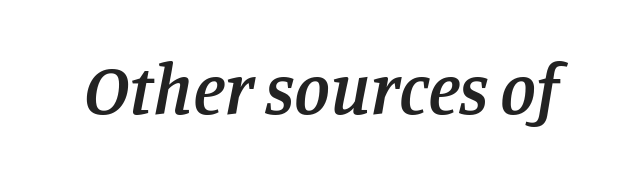
Note the varied advance widths — an 'i' is clearly narrower than an 'm'. Rendered with sloped, italic letterforms. Characters follow at the spacing the type designer built in. The face used here is a semibold: visibly heavier than regular, lighter than bold. Lines of text with bare space underneath.
